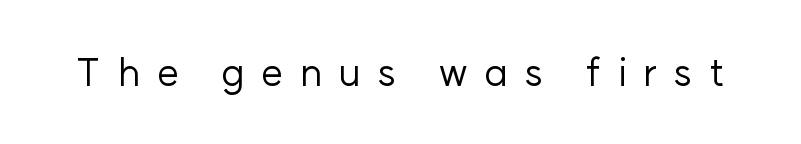
The letters advance in unequal steps, a hallmark of proportional type. Weight class: somewhere from thin through regular. The typography opts for an upright posture over an oblique one. No feet cap the strokes, marking this as sans-serif type. How are the letters spaced? Widely, with obvious added tracking. Decoration check: the copy has no underline.
